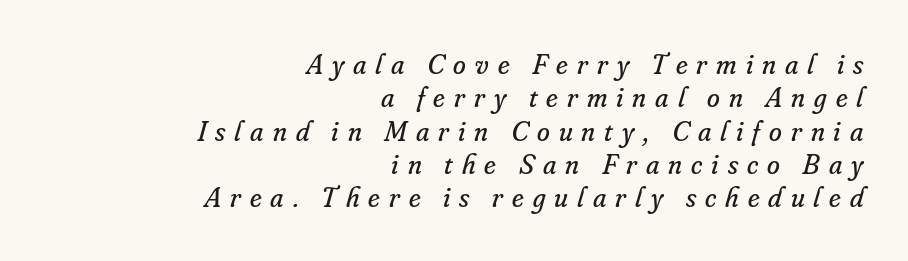
These lines are rendered in a variable-pitch font. Notice how the passage keeps a crisp vertical edge on the right only. Bare-footed words on every line. Stroke terminals: seriffed. Observe the wide spacing: letters keep a clear distance from each other. Very little white space separates one row of letters from the next.
